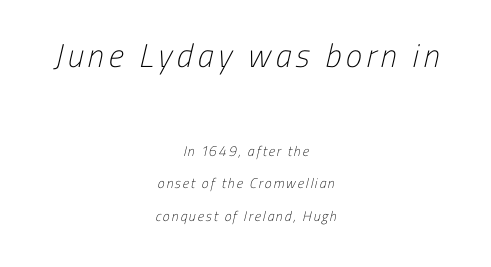
{"serif": "no", "bold": "no", "weight": "light", "width": "condensed", "stroke_contrast": "low", "x_height": "medium", "monospaced": "no", "underline": "no", "align": "center", "line_spacing": "loose", "line_spacing_ratio": 2.32, "larger_block": "first", "size_ratio": 2.36, "glyph_px": 33}
